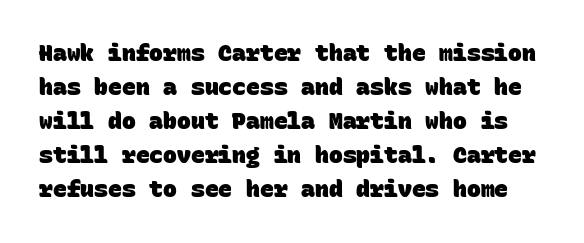
Q: Is the text bold? A: Yes.
Q: Is the text underlined? A: No.
Q: Is the spacing between letters normal or unusually wide? A: Normal.
Q: Is the spacing between lines tight, normal or loose? A: Normal.
